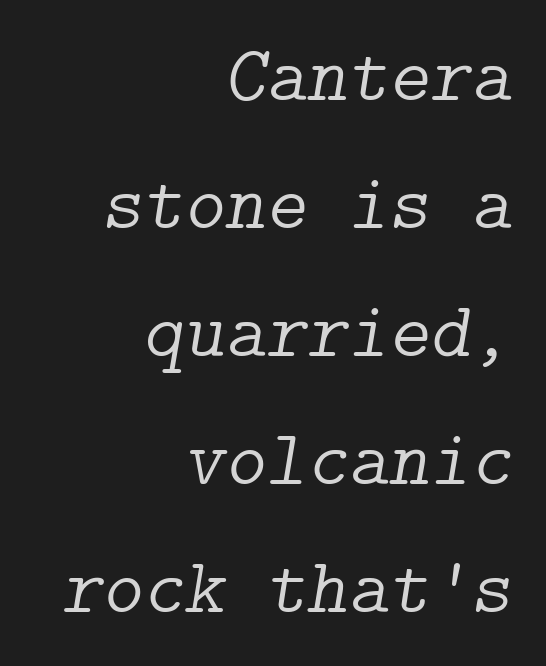
Q: Is the text bold? A: No.
Q: Is the text italic (slanted)? A: Yes, it leans right by about 9 degrees.
Q: Is the typeface a serif or a sans-serif typeface? A: Serif.
Q: Is the text underlined? A: No.
Q: How is the paragraph aligned? A: Right-aligned.
Q: Is the spacing between letters normal or unusually wide? A: Normal.
Q: Is the spacing between lines tight, normal or loose? A: Normal.
Q: Width (condensed, normal, or wide)? A: Normal.
Q: Stroke contrast? A: Low.
Q: x-height? A: Medium.
